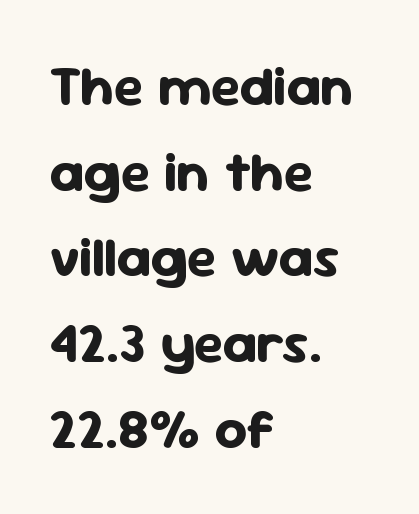
The image shows 56 px bold sans-serif type, upright; set left-aligned, normal line spacing (1.53x), normal letter spacing, not underlined; low stroke contrast and a medium x-height.
